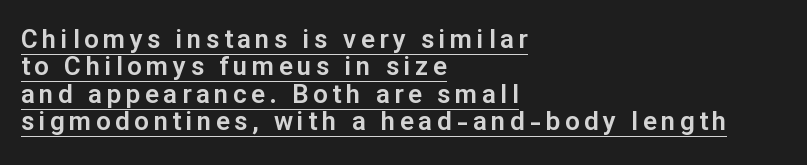
The image shows 26 px text type, upright; set left-aligned, tight line spacing (1.05x), underlined.
